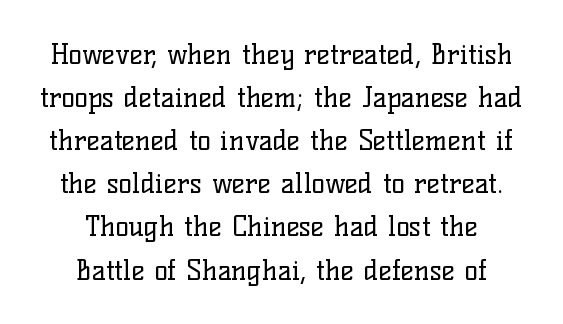
The horizontal fit of the characters is conventional and even. The letters stand upright; this is a roman face. Line starts and ends both wander, symmetrically. Unmarked baselines from the first word to the last.
